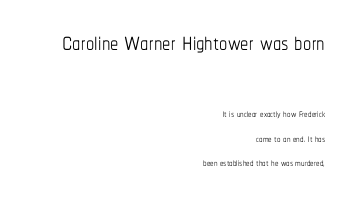
The image shows 33 px thin, condensed type, upright; set right-aligned, line spacing 1.75x, normal letter spacing, not underlined; the first (top) block is 2.36x larger; low stroke contrast and a medium x-height.
